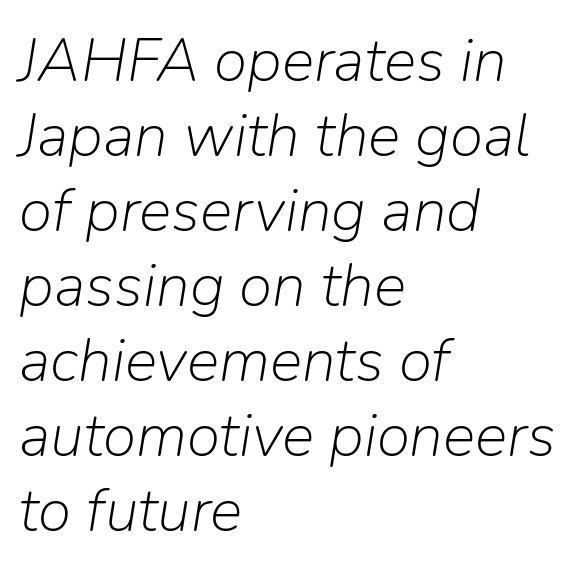
Looks like regular typesetting: each glyph gets only the width it needs. A typesetter would call this zero additional tracking. Casual observation: everything's shoved over to the left. This sample uses an oblique cut, with every glyph tilted off the vertical. Underline: absent. Is the type heavy? It reads as light-to-regular instead.
